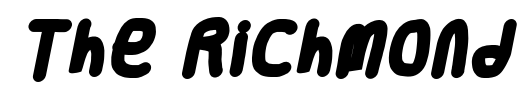
The image shows 58 px heavy, condensed sans-serif type; set normal letter spacing, not underlined; low stroke contrast and a large x-height.
